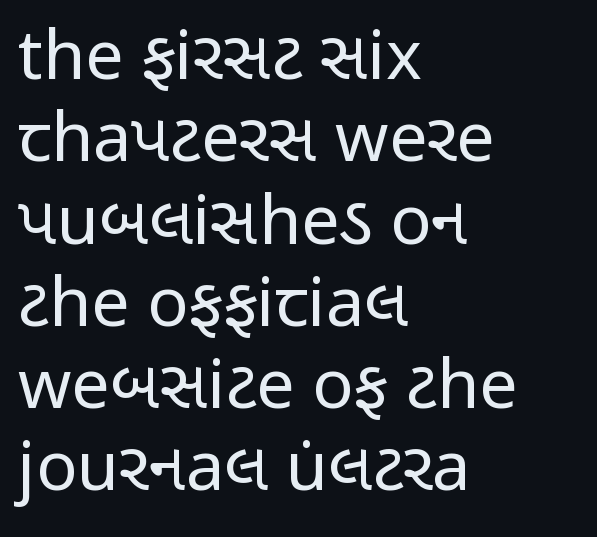
The image shows 68 px regular-weight, condensed sans-serif type, upright; set left-aligned, line spacing 1.21x, normal letter spacing, not underlined; low stroke contrast and a medium x-height.
